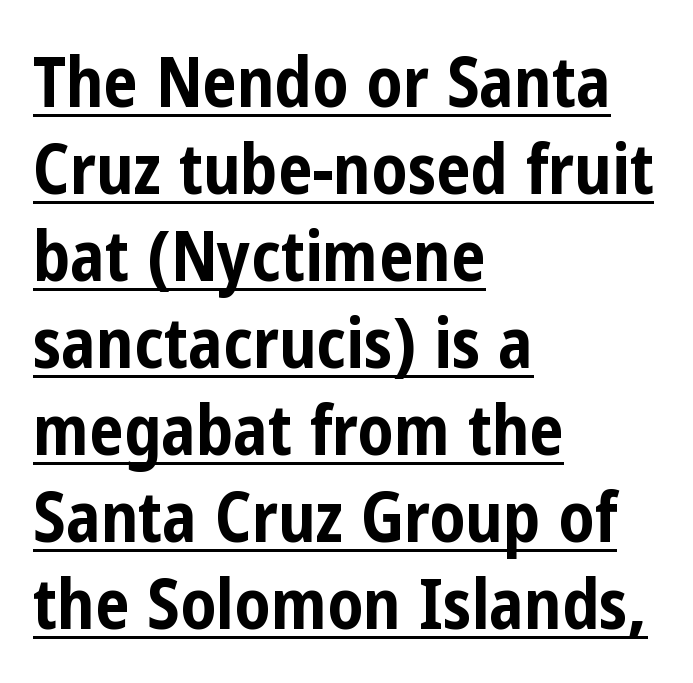
Q: Is the text bold? A: Yes.
Q: Is the text italic (slanted)? A: No, it is upright.
Q: Is the typeface a serif or a sans-serif typeface? A: Sans-serif.
Q: Is the text underlined? A: Yes.
Q: How is the paragraph aligned? A: Left-aligned.
Q: Is the spacing between letters normal or unusually wide? A: Normal.
Q: Is the spacing between lines tight, normal or loose? A: Normal.
Q: Width (condensed, normal, or wide)? A: Condensed.
Q: Stroke contrast? A: Low.
Q: x-height? A: Medium.
Q: Monospaced? A: No.
